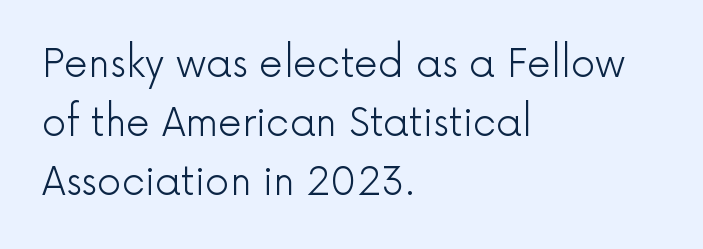
Q: Is the text bold? A: No.
Q: Is the text italic (slanted)? A: No, it is upright.
Q: Is the typeface a serif or a sans-serif typeface? A: Sans-serif.
Q: Is the text underlined? A: No.
Q: How is the paragraph aligned? A: Left-aligned.
Q: Is the spacing between letters normal or unusually wide? A: Normal.
Q: Is the spacing between lines tight, normal or loose? A: Normal.
Q: Width (condensed, normal, or wide)? A: Normal.
Q: x-height? A: Medium.
Q: Monospaced? A: No.
